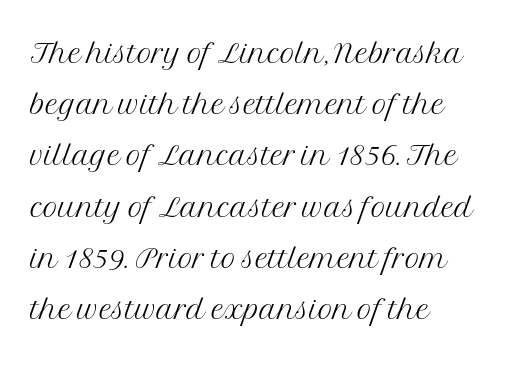
This is serif lettering, the kind often seen in printed books. In terms of letterspacing, this is plain default setting. This is not heavy type; no bold has been used. You could not count columns in this text — the font is proportionally spaced. How would I describe the line gaps? Plain and ordinary.
